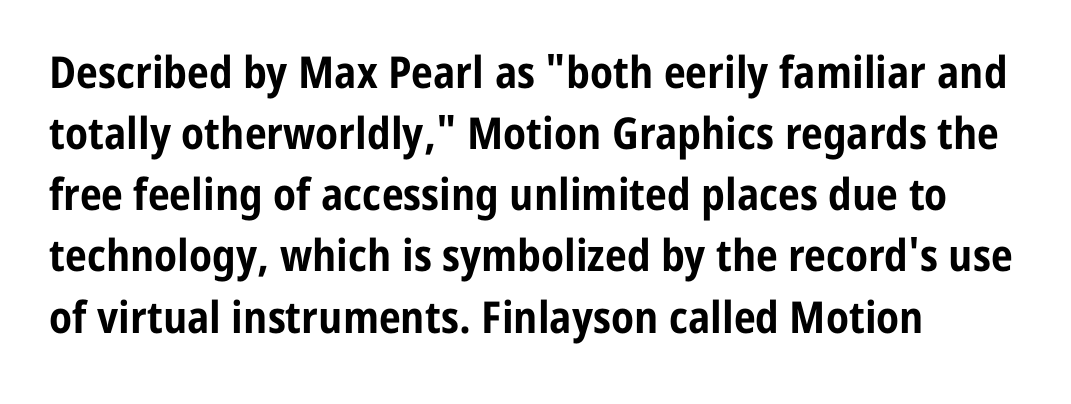
Q: Is the text bold? A: Yes.
Q: Is the text italic (slanted)? A: No, it is upright.
Q: Is the typeface a serif or a sans-serif typeface? A: Sans-serif.
Q: Is the text underlined? A: No.
Q: How is the paragraph aligned? A: Left-aligned.
Q: Is the spacing between letters normal or unusually wide? A: Normal.
Q: Is the spacing between lines tight, normal or loose? A: Normal.
Q: Width (condensed, normal, or wide)? A: Condensed.
Q: Stroke contrast? A: Low.
Q: x-height? A: Medium.
Q: Monospaced? A: No.
